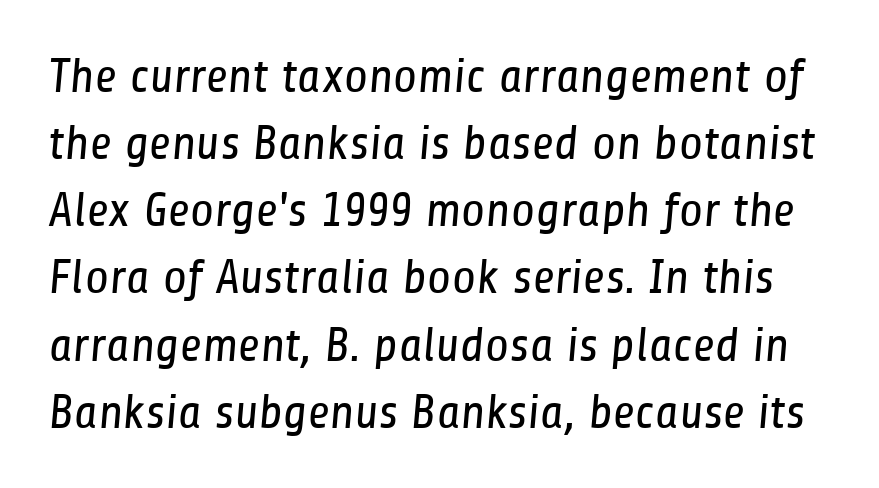
{"serif": "no", "bold": "no", "weight": "regular", "width": "condensed", "stroke_contrast": "low", "x_height": "medium", "monospaced": "no", "underline": "no", "line_spacing": "normal", "line_spacing_ratio": 1.37, "letter_spacing": "normal", "letter_spacing_em": 0.0, "glyph_px": 49}
